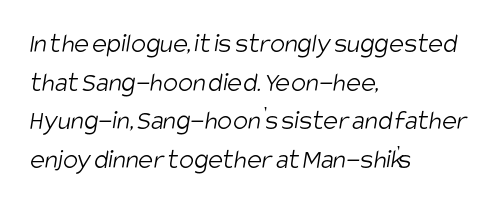
The image shows 28 px light, condensed sans-serif type; set left-aligned, normal line spacing (1.38x), normal letter spacing, not underlined; low stroke contrast and a large x-height.
